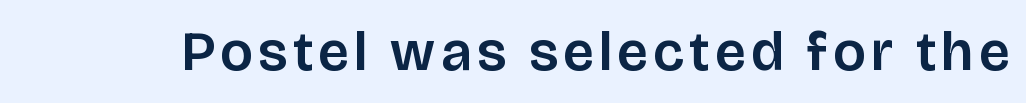
{"serif": "no", "italic": "no", "width": "normal", "stroke_contrast": "low", "x_height": "large", "monospaced": "no", "underline": "no", "glyph_px": 56}
